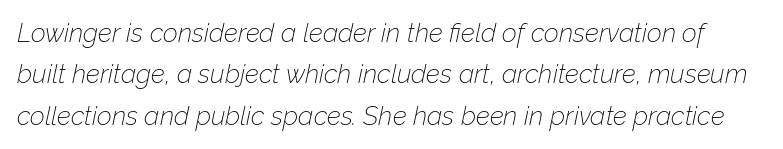
The image shows 26 px text type, italic (leaning right); set normal line spacing (1.59x), normal letter spacing, not underlined.
